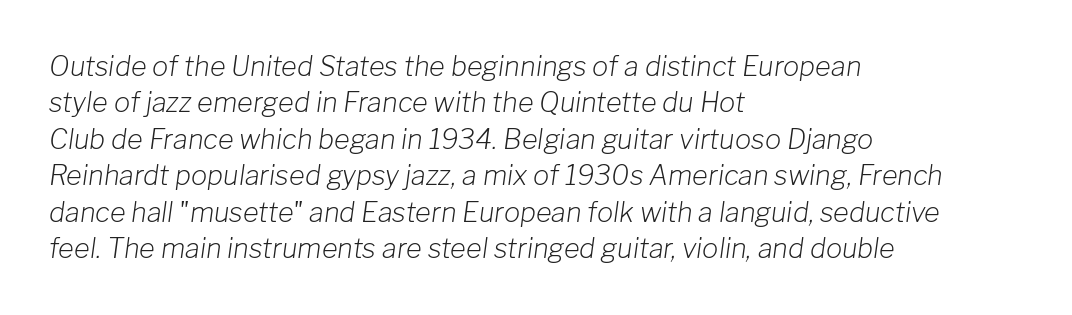
The image shows 27 px text type, italic (leaning right); set left-aligned, normal line spacing (1.35x), normal letter spacing, not underlined.
